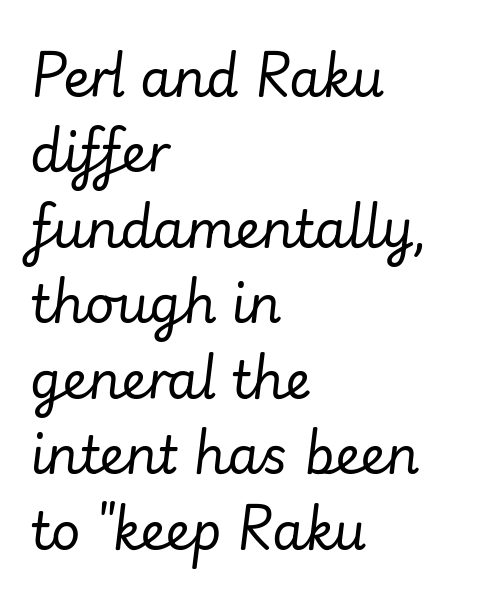
Q: Is the text bold? A: No.
Q: Is the text italic (slanted)? A: Yes, it leans right by about 7 degrees.
Q: Is the text underlined? A: No.
Q: How is the paragraph aligned? A: Left-aligned.
Q: Is the spacing between letters normal or unusually wide? A: Normal.
Q: Is the spacing between lines tight, normal or loose? A: Normal.
Q: Width (condensed, normal, or wide)? A: Normal.
Q: Stroke contrast? A: Low.
Q: x-height? A: Small.
Q: Monospaced? A: No.
